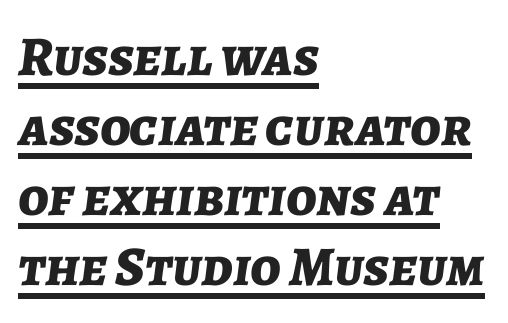
What decoration does the sample have? An underline. Layout note: lines flush left. The line-height multiplier appears to be the usual default. Caption: bold face, heavy strokes. The rendering uses natural spacing where letterforms have individual widths. The whole block is typeset with a tilt.
